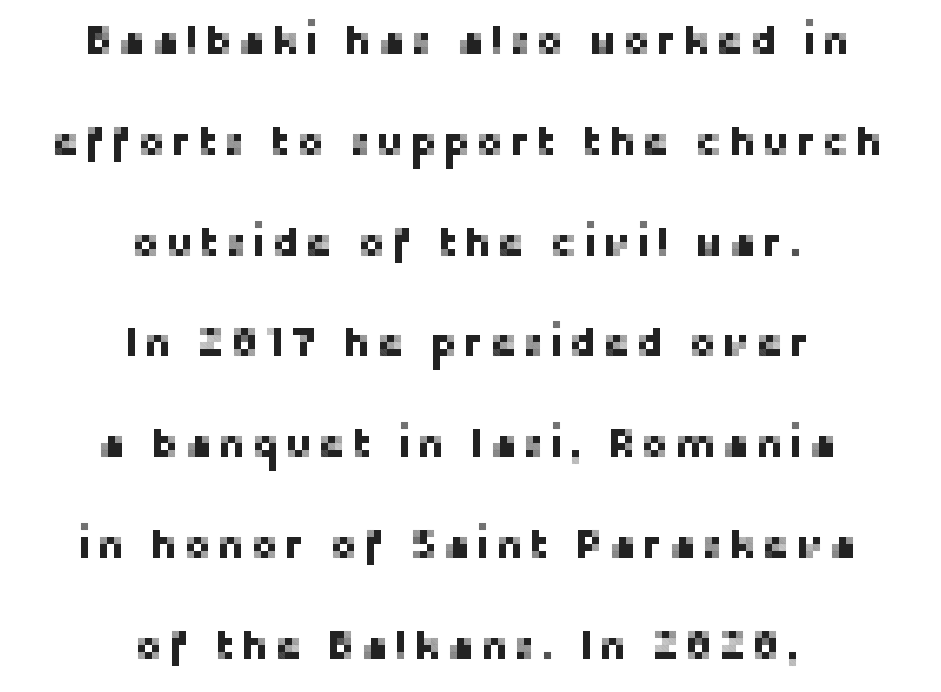
{"serif": "no", "italic": "no", "width": "normal", "stroke_contrast": "low", "x_height": "medium", "monospaced": "no", "underline": "no", "align": "center", "line_spacing": "loose", "line_spacing_ratio": 2.4, "glyph_px": 42}
